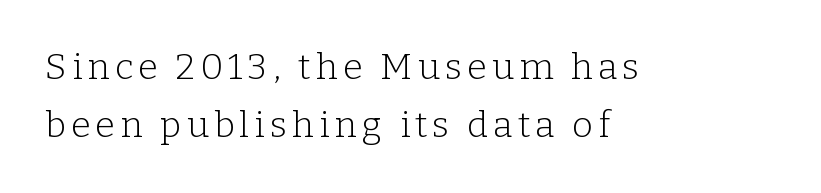
A bare baseline throughout the passage. Are there feet on the stems? There are — it's a serif. Honestly, the row spacing looks completely unremarkable. Layout note: lines flush left. Think of a printed novel: that variable character pitch is what you see here.
